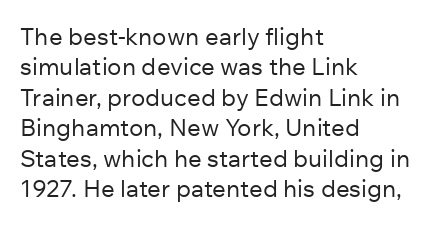
Q: Is the text bold? A: No.
Q: Is the text italic (slanted)? A: No, it is upright.
Q: Is the text underlined? A: No.
Q: How is the paragraph aligned? A: Left-aligned.
Q: Is the spacing between letters normal or unusually wide? A: Normal.
Q: Is the spacing between lines tight, normal or loose? A: Normal.
